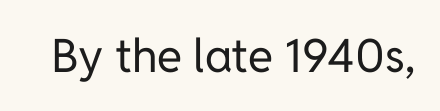
{"serif": "no", "italic": "no", "bold": "no", "weight": "regular", "width": "normal", "stroke_contrast": "low", "x_height": "medium", "monospaced": "no", "underline": "no", "letter_spacing": "normal", "letter_spacing_em": 0.0, "glyph_px": 46}
